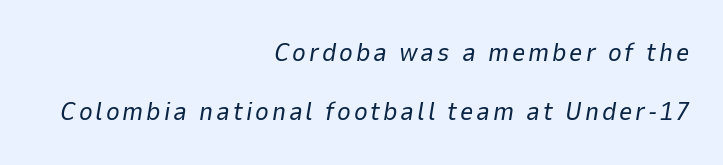
Q: Is the text bold? A: No.
Q: Is the text italic (slanted)? A: Yes, it leans right by about 9 degrees.
Q: Is the text underlined? A: No.
Q: How is the paragraph aligned? A: Right-aligned.
Q: Is the spacing between lines tight, normal or loose? A: Loose.
